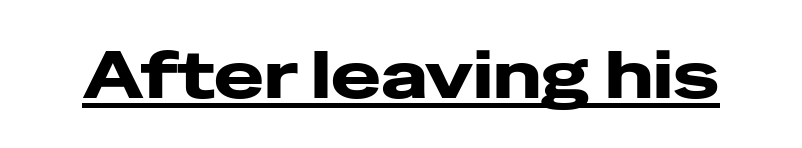
{"serif": "no", "italic": "no", "width": "wide", "stroke_contrast": "low", "x_height": "medium", "monospaced": "no", "underline": "yes", "letter_spacing": "normal", "letter_spacing_em": 0.0, "glyph_px": 67}
